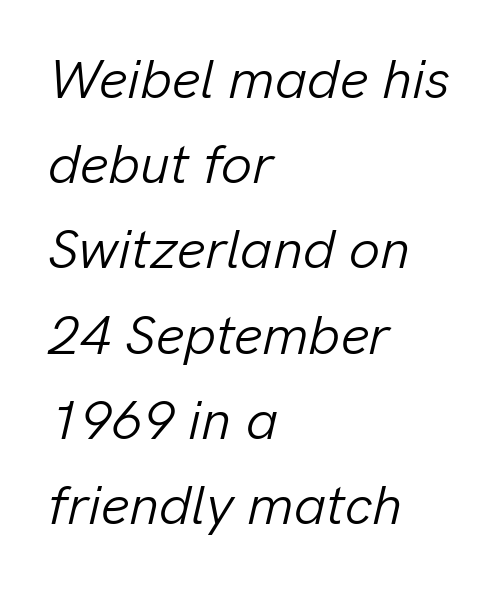
The image shows 55 px light type, italic (leaning right); set left-aligned, normal line spacing (1.55x), normal letter spacing, not underlined; low stroke contrast and a medium x-height.
